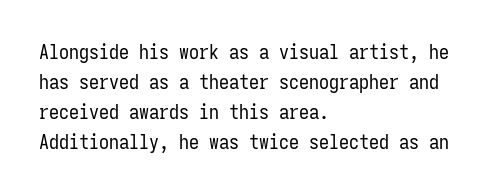
{"italic": "no", "bold": "no", "underline": "no", "align": "left", "line_spacing": "normal", "line_spacing_ratio": 1.5, "letter_spacing": "normal", "letter_spacing_em": 0.0, "glyph_px": 20}
